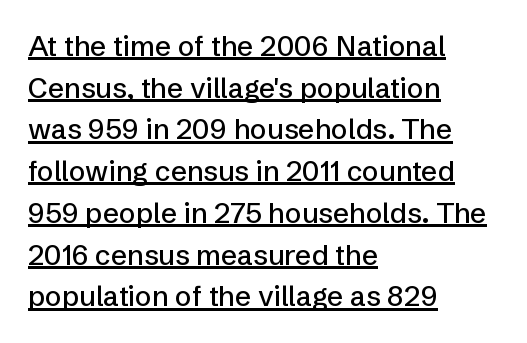
Q: Is the text italic (slanted)? A: No, it is upright.
Q: Is the typeface a serif or a sans-serif typeface? A: Sans-serif.
Q: Is the text underlined? A: Yes.
Q: How is the paragraph aligned? A: Left-aligned.
Q: Is the spacing between letters normal or unusually wide? A: Normal.
Q: Is the spacing between lines tight, normal or loose? A: Normal.
Q: Width (condensed, normal, or wide)? A: Normal.
Q: Stroke contrast? A: Low.
Q: x-height? A: Medium.
Q: Monospaced? A: No.
